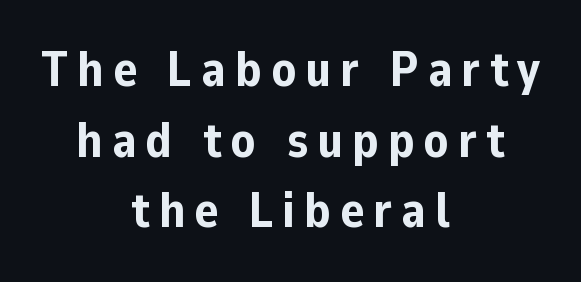
A clean baseline with only descenders dipping below it. The letters stand upright; this is a roman face. I'd call this a sans setting — the letters go barefoot. These lines sit exactly where default settings would place them.
